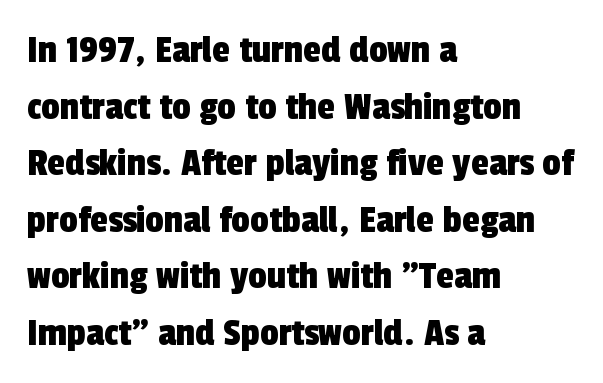
Q: Is the typeface a serif or a sans-serif typeface? A: Sans-serif.
Q: Is the text underlined? A: No.
Q: How is the paragraph aligned? A: Left-aligned.
Q: Is the spacing between letters normal or unusually wide? A: Normal.
Q: Is the spacing between lines tight, normal or loose? A: Normal.
Q: Width (condensed, normal, or wide)? A: Condensed.
Q: x-height? A: Medium.
Q: Monospaced? A: No.
